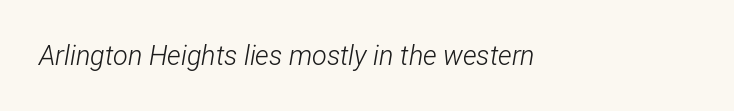
Q: Is the text bold? A: No.
Q: Is the text italic (slanted)? A: Yes, it leans right by about 12 degrees.
Q: Is the text underlined? A: No.
Q: Is the spacing between letters normal or unusually wide? A: Normal.
